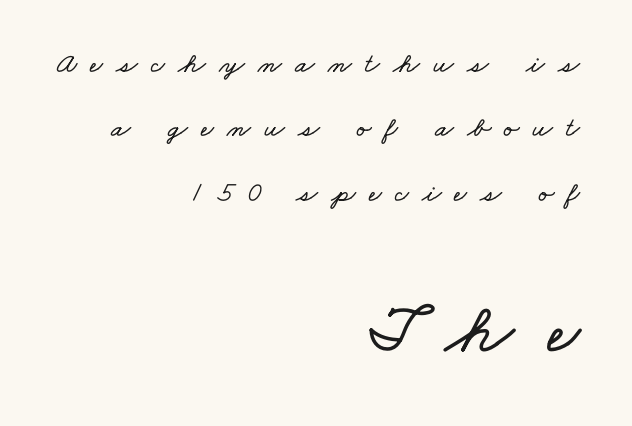
The image shows 71 px wide type; set right-aligned, loose line spacing (2.3x), unusually wide letter spacing (+0.47 em), not underlined; the second (bottom) block is 2.54x larger; low stroke contrast and a small x-height.
